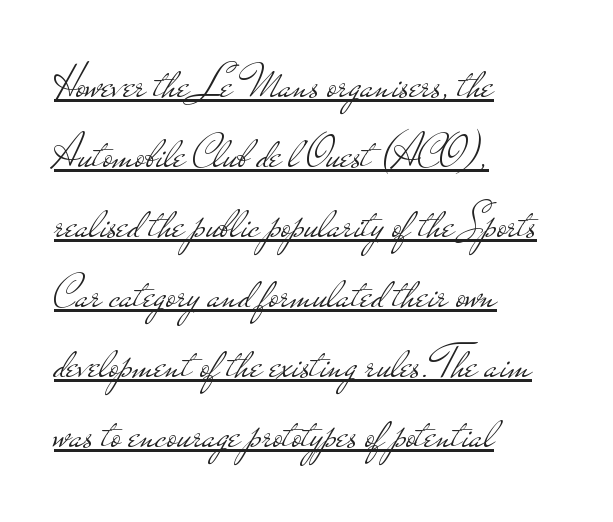
The strokes are not fattened; the text isn't bold. Standard letterfit; no display-style spreading of the glyphs. Character widths vary here, with narrow letters taking less room than wide ones. Looks like someone drew a line under every word here.
